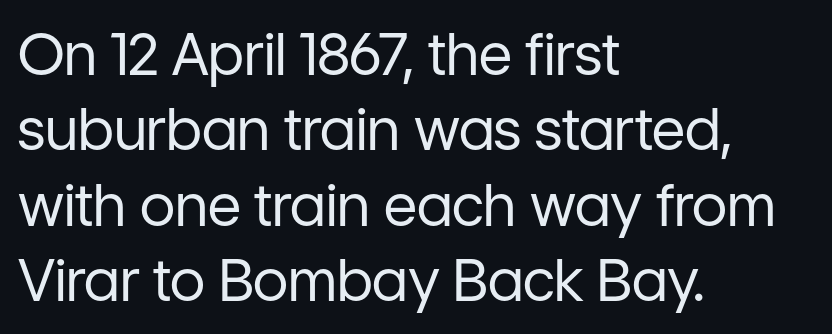
The image shows 58 px regular-weight sans-serif type, upright; set left-aligned, normal line spacing (1.3x), normal letter spacing, not underlined; low stroke contrast and a medium x-height.
